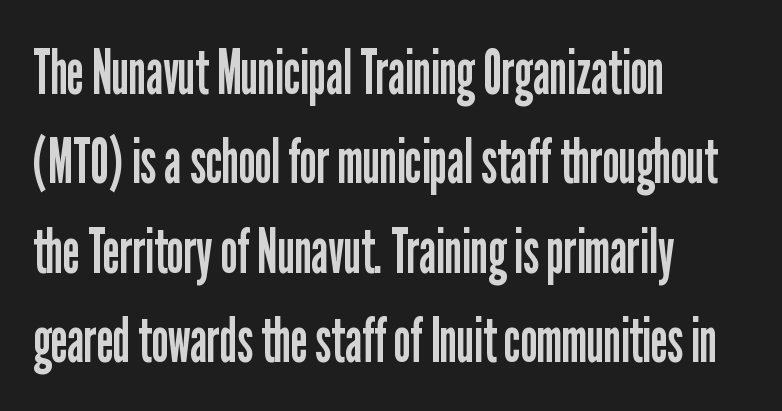
The image shows 63 px regular-weight, condensed sans-serif type, upright; set left-aligned, normal line spacing (1.42x), normal letter spacing, not underlined; low stroke contrast and a medium x-height.
